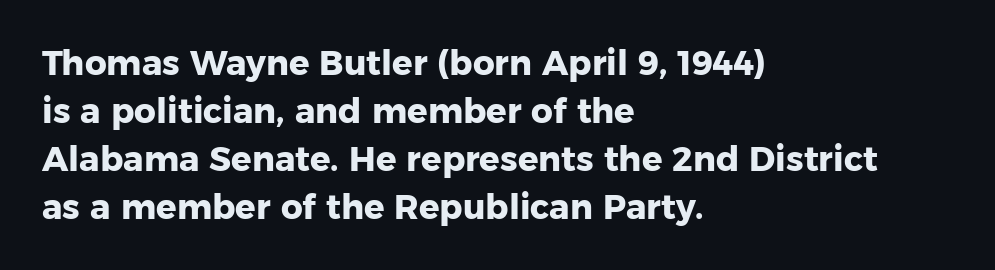
Q: Is the text bold? A: Yes.
Q: Is the text italic (slanted)? A: No, it is upright.
Q: Is the typeface a serif or a sans-serif typeface? A: Sans-serif.
Q: Is the text underlined? A: No.
Q: How is the paragraph aligned? A: Left-aligned.
Q: Is the spacing between letters normal or unusually wide? A: Normal.
Q: Is the spacing between lines tight, normal or loose? A: Normal.
Q: Width (condensed, normal, or wide)? A: Normal.
Q: Stroke contrast? A: Low.
Q: x-height? A: Medium.
Q: Monospaced? A: No.
